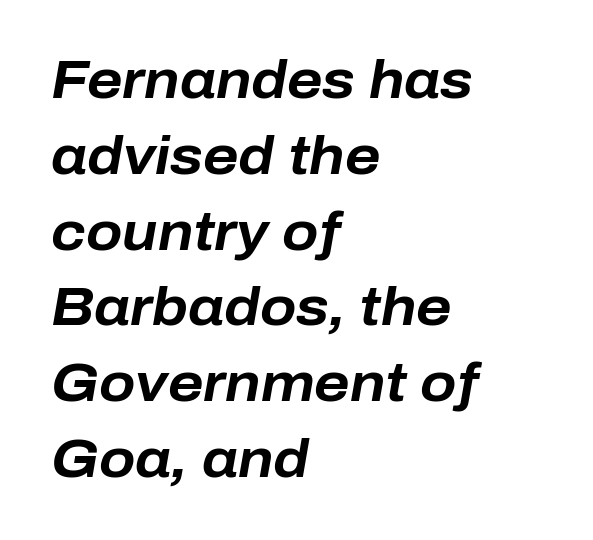
{"italic": "yes", "lean": "right", "slant_degrees": 10, "bold": "yes", "weight": "bold", "width": "normal", "stroke_contrast": "low", "x_height": "medium", "monospaced": "no", "underline": "no", "align": "left", "line_spacing": "normal", "line_spacing_ratio": 1.43, "letter_spacing": "normal", "letter_spacing_em": 0.0, "glyph_px": 53}
